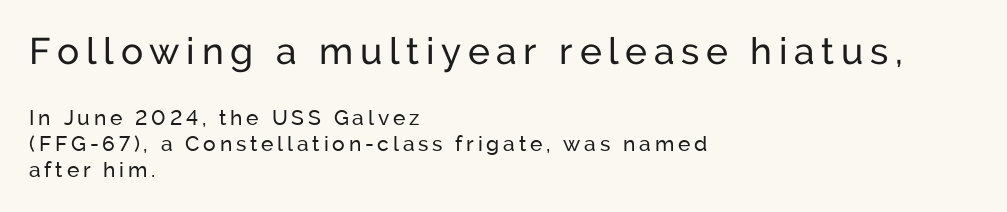
The image shows 37 px regular-weight sans-serif type, upright; set left-aligned, normal line spacing (1.25x), not underlined; the first (top) block is 1.76x larger; low stroke contrast and a medium x-height.
